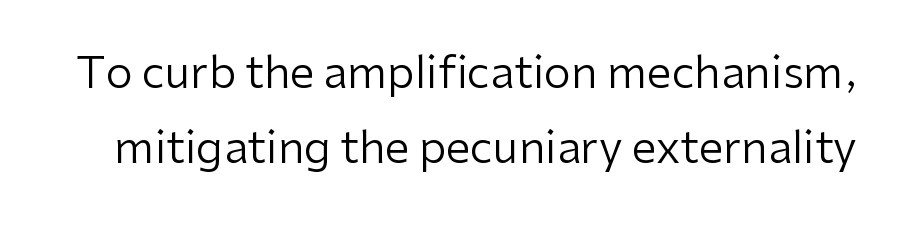
The image shows 44 px regular-weight sans-serif type, upright; set normal line spacing (1.7x), normal letter spacing, not underlined; low stroke contrast and a medium x-height.
